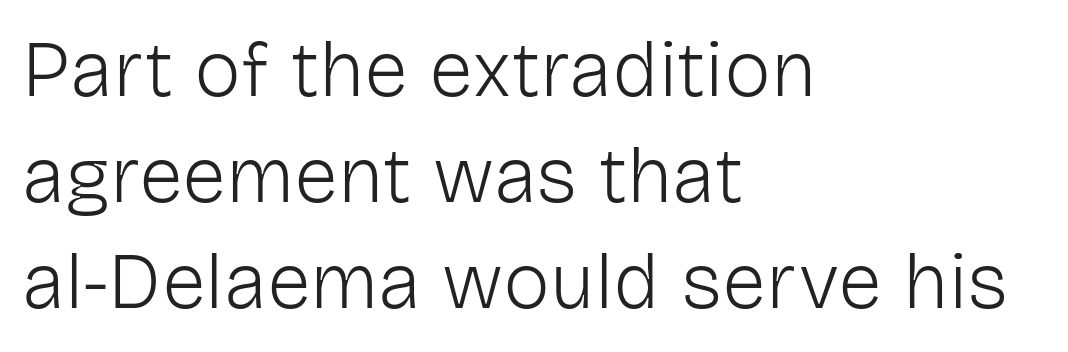
Between one letter and the next there's only the usual sliver of space. The specimen omits any rule beneath the text block's lines. Vertical spacing — default. The face used here is proportionally spaced, like ordinary book or web type. This reads as an unemphasized weight, regular at the heaviest.
